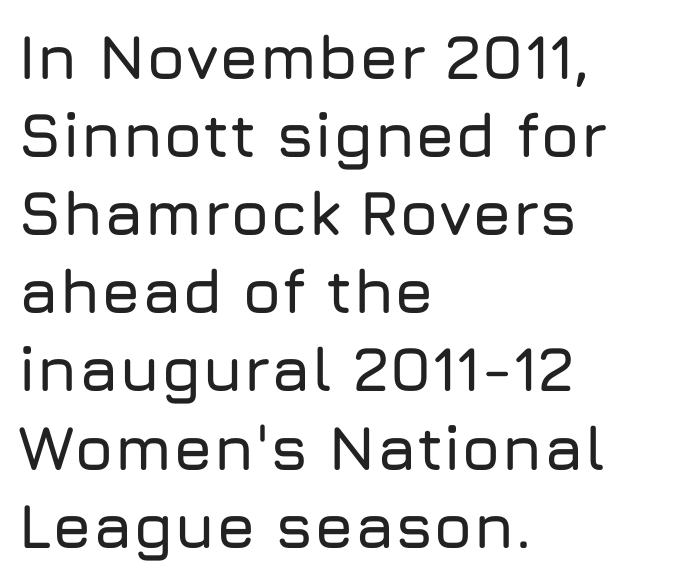
The image shows 63 px sans-serif type, upright; set left-aligned, line spacing 1.24x, normal letter spacing, not underlined; low stroke contrast and a medium x-height.
